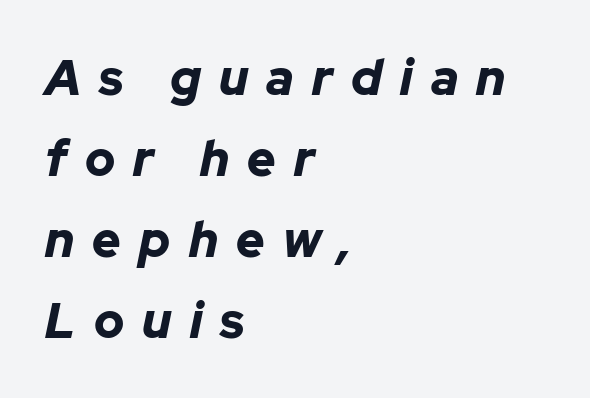
The image shows 49 px bold type, italic (leaning right); set left-aligned, normal line spacing (1.65x), unusually wide letter spacing (+0.37 em), not underlined; low stroke contrast and a medium x-height.
